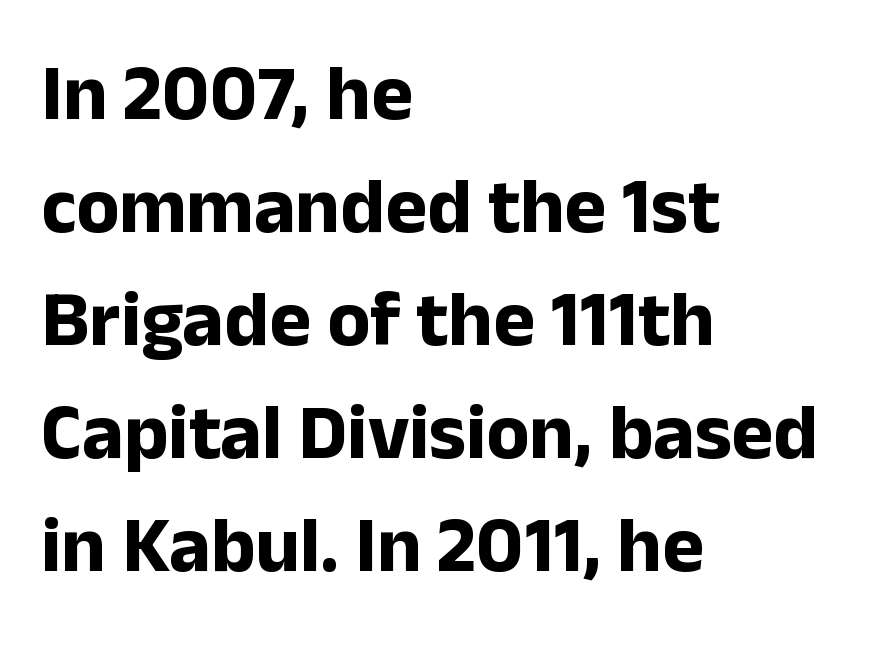
{"serif": "no", "italic": "no", "bold": "yes", "weight": "bold", "width": "normal", "stroke_contrast": "low", "x_height": "medium", "monospaced": "no", "underline": "no", "align": "left", "line_spacing": "normal", "line_spacing_ratio": 1.43, "letter_spacing": "normal", "letter_spacing_em": 0.0, "glyph_px": 79}
